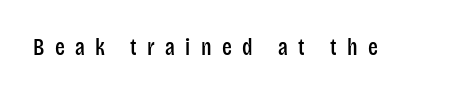
{"italic": "no", "underline": "no", "letter_spacing": "wide", "letter_spacing_em": 0.45, "glyph_px": 23}
